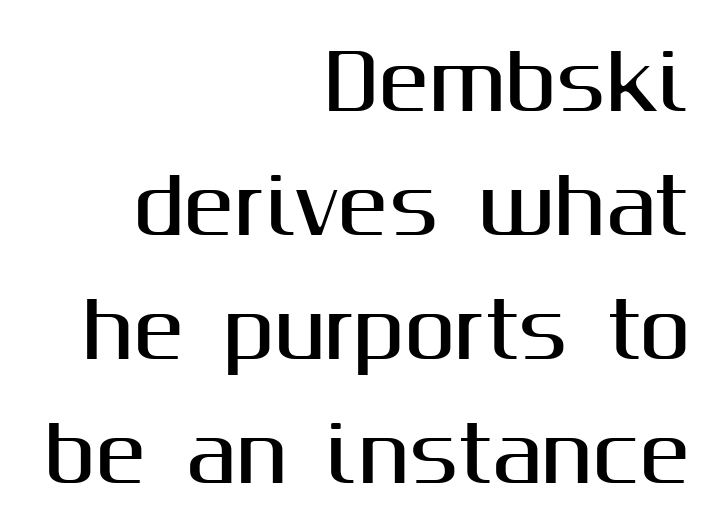
These lines were composed using upright roman letters. Inter-character spacing is left at the font's built-in metrics. Bare-footed words on every line. One-word summary of the alignment: right.
